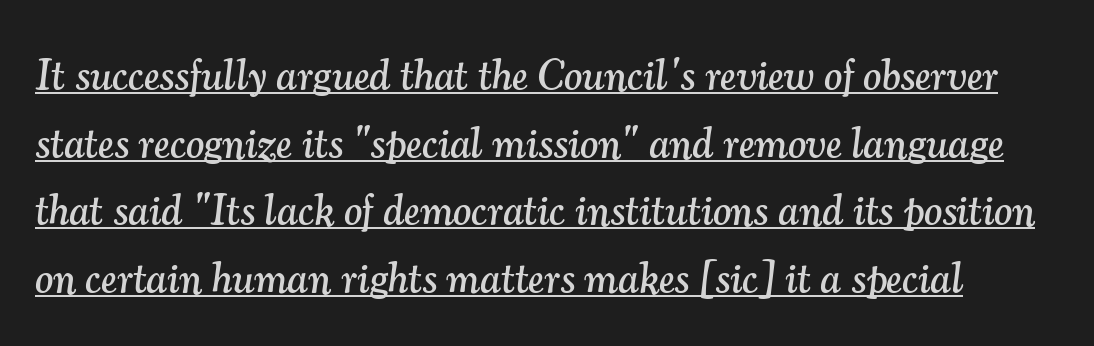
{"serif": "yes", "italic": "yes", "lean": "right", "slant_degrees": 7, "width": "normal", "stroke_contrast": "medium", "x_height": "small", "monospaced": "no", "underline": "yes", "line_spacing": "normal", "line_spacing_ratio": 1.57, "letter_spacing": "normal", "letter_spacing_em": 0.0, "glyph_px": 43}
